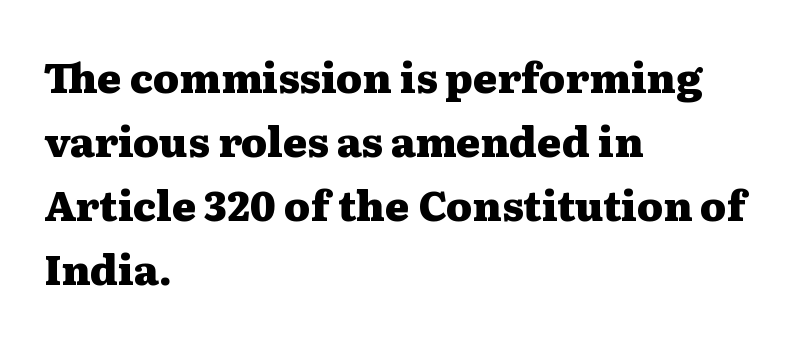
Honestly, there is no underline to notice here at all. In terms of letterform style, serifs are clearly present. The lines are quadded left. Note the varied advance widths — an 'i' is clearly narrower than an 'm'. Strong, thick strokes mark this as bold type. Italic: no, the glyphs are upright roman.
